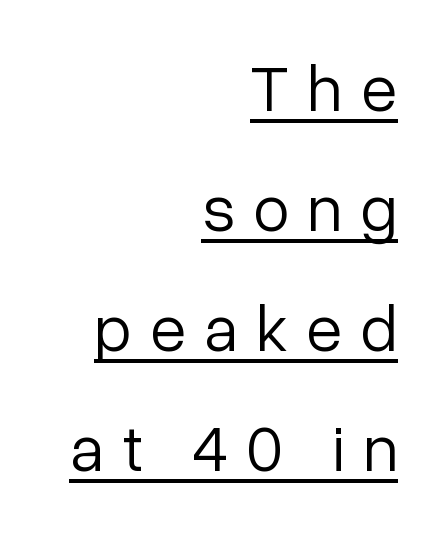
Character widths vary here, with narrow letters taking less room than wide ones. This reads as an unemphasized weight, regular at the heaviest. Italic: no, the glyphs are upright roman. Horizontally, the lines are justified to the trailing edge only.
